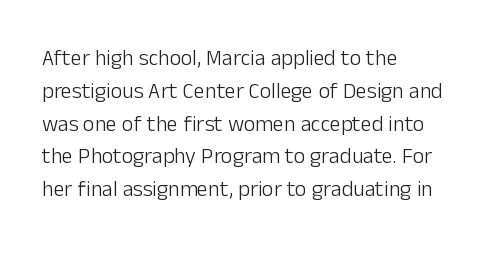
Q: Is the text bold? A: No.
Q: Is the text italic (slanted)? A: No, it is upright.
Q: Is the text underlined? A: No.
Q: How is the paragraph aligned? A: Left-aligned.
Q: Is the spacing between letters normal or unusually wide? A: Normal.
Q: Is the spacing between lines tight, normal or loose? A: Normal.
